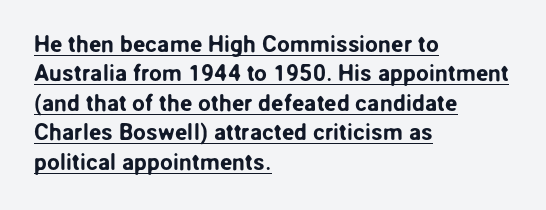
{"italic": "no", "underline": "yes", "align": "left", "line_spacing": "normal", "line_spacing_ratio": 1.28, "letter_spacing": "normal", "letter_spacing_em": 0.0, "glyph_px": 23}
